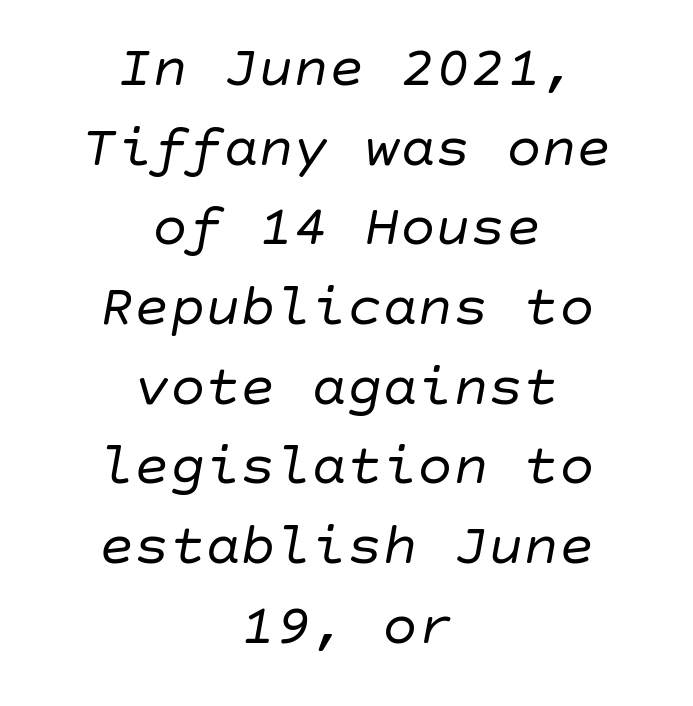
The image shows 59 px regular-weight type, italic (leaning right); set centered, normal line spacing (1.35x), normal letter spacing, not underlined; low stroke contrast and a large x-height.
